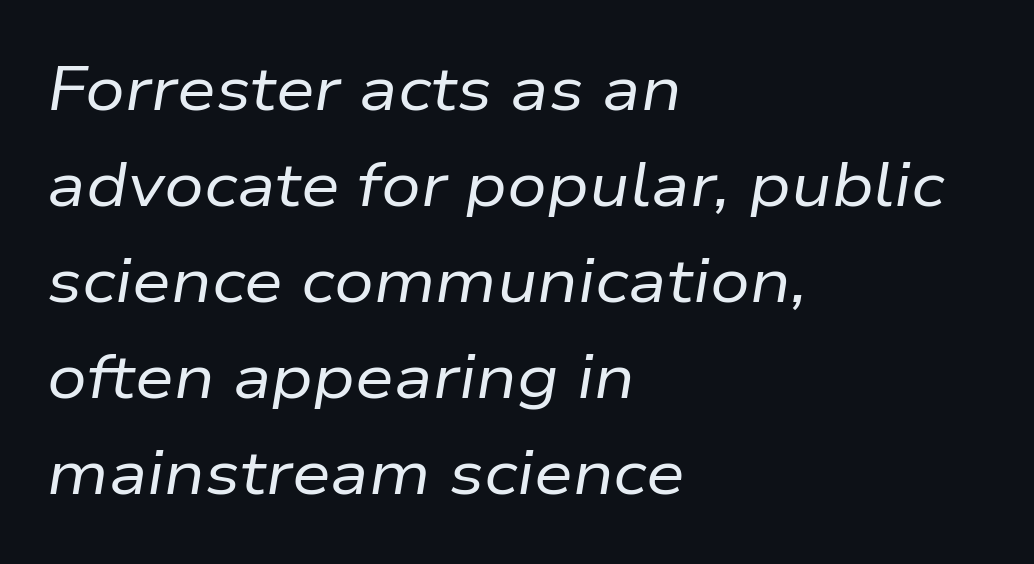
Q: Is the text bold? A: No.
Q: Is the text italic (slanted)? A: Yes, it leans right by about 9 degrees.
Q: Is the text underlined? A: No.
Q: How is the paragraph aligned? A: Left-aligned.
Q: Is the spacing between letters normal or unusually wide? A: Normal.
Q: Is the spacing between lines tight, normal or loose? A: Normal.
Q: Width (condensed, normal, or wide)? A: Normal.
Q: Stroke contrast? A: Low.
Q: x-height? A: Medium.
Q: Monospaced? A: No.
